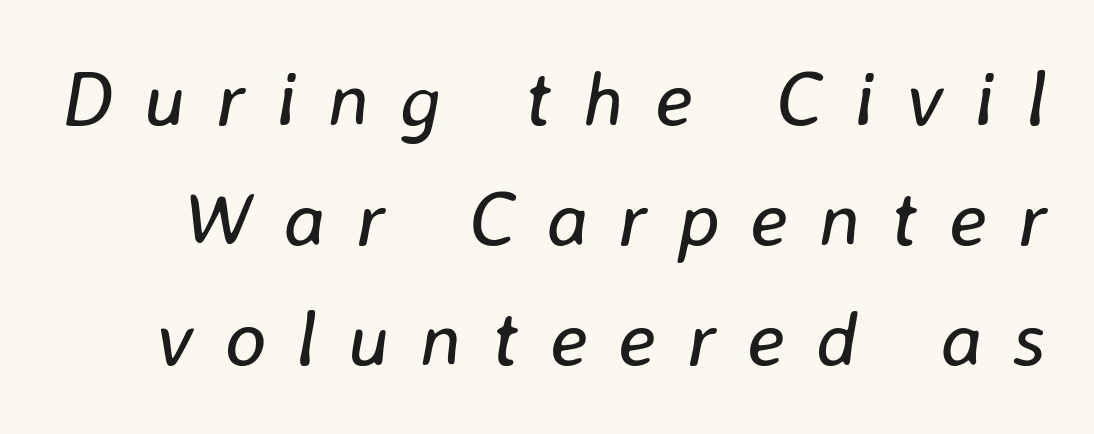
Q: Is the text bold? A: No.
Q: Is the text italic (slanted)? A: Yes, it leans right by about 8 degrees.
Q: Is the text underlined? A: No.
Q: Is the spacing between letters normal or unusually wide? A: Unusually wide.
Q: Is the spacing between lines tight, normal or loose? A: Normal.
Q: Width (condensed, normal, or wide)? A: Normal.
Q: Stroke contrast? A: Low.
Q: x-height? A: Medium.
Q: Monospaced? A: No.
